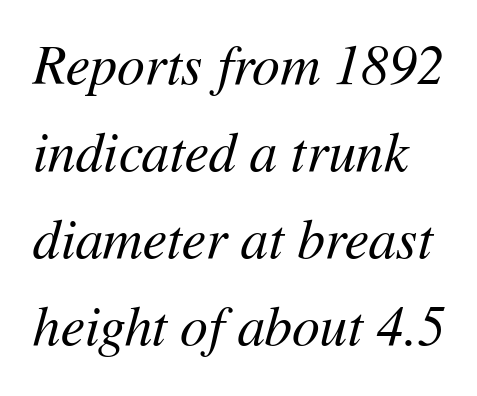
Q: Is the text bold? A: No.
Q: Is the text italic (slanted)? A: Yes, it leans right by about 11 degrees.
Q: Is the text underlined? A: No.
Q: Is the spacing between letters normal or unusually wide? A: Normal.
Q: Is the spacing between lines tight, normal or loose? A: Normal.
Q: Width (condensed, normal, or wide)? A: Normal.
Q: Stroke contrast? A: Medium.
Q: x-height? A: Medium.
Q: Monospaced? A: No.
